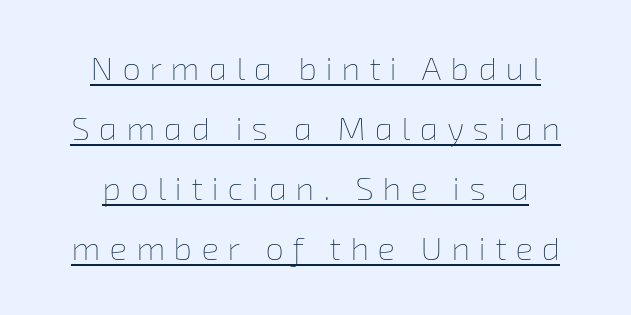
Spacing between characters has been opened up far beyond the box default. This sample is center-justified, so both line endings float freely. A continuous stroke trails under the words, as in a hyperlink. The rendering uses natural spacing where letterforms have individual widths. A light-to-regular cut is what we see here.
